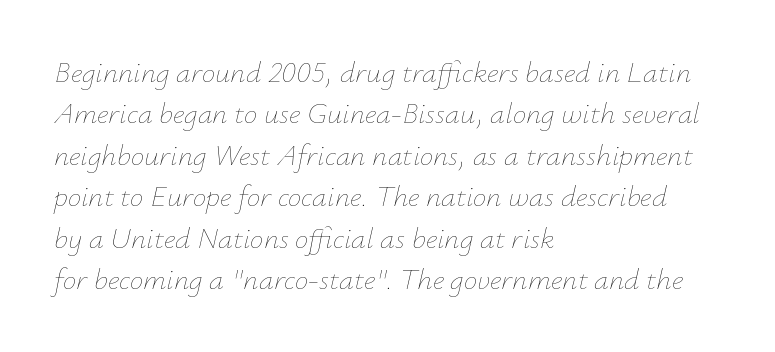
The image shows 30 px thin type, italic (leaning right); set left-aligned, normal line spacing (1.38x), normal letter spacing, not underlined; low stroke contrast and a small x-height.
